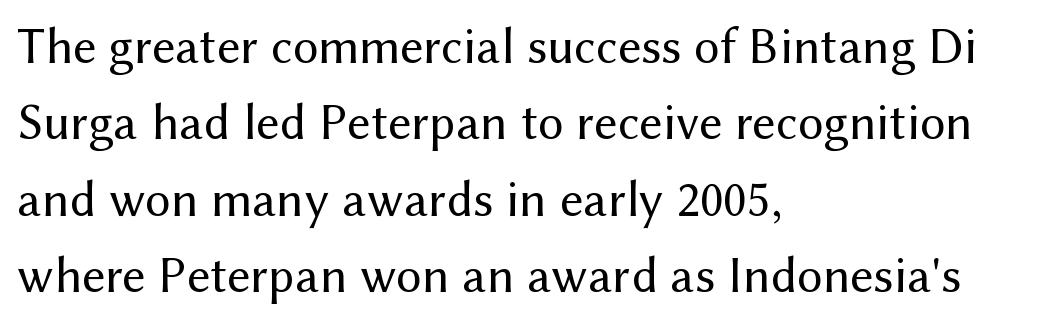
The image shows 51 px regular-weight sans-serif type, upright; set left-aligned, normal line spacing (1.5x), normal letter spacing, not underlined; medium stroke contrast and a medium x-height.
